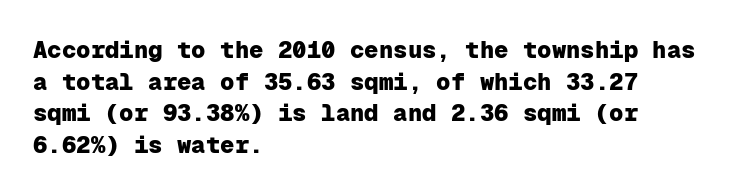
Honestly, the letter spacing is just normal — you wouldn't notice it. One glance says typical: line gaps are just what's usual. These lines stack with their left ends in a neat column. The type sits square on the baseline with zero lean. Descender tails drop into unmarked territory. How heavy is the stroke? Heavy — this is a bold.
